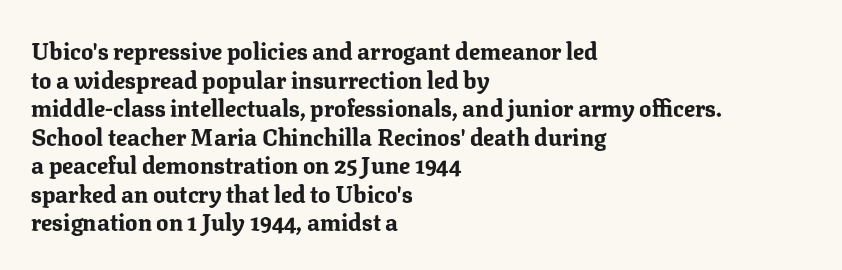
Every character sits straight up, as roman type does. Stroke thickness is high; the sample reads as a true bold. Inter-character spacing is left at the font's built-in metrics. Casual observation: everything's shoved over to the left. The specimen omits any rule beneath the text block's lines.
